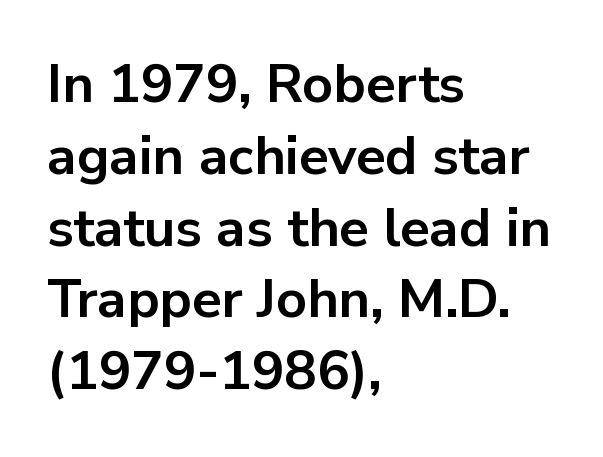
{"serif": "no", "italic": "no", "bold": "yes", "weight": "bold", "width": "normal", "stroke_contrast": "low", "x_height": "medium", "monospaced": "no", "underline": "no", "align": "left", "line_spacing": "normal", "line_spacing_ratio": 1.33, "letter_spacing": "normal", "letter_spacing_em": 0.0, "glyph_px": 54}
